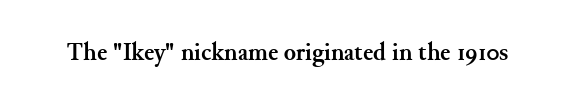
Underlining? Definitely not there. Strong, thick strokes mark this as bold type. This sample uses an upright cut, with every glyph sitting square on the baseline. A typesetter would call this zero additional tracking.
